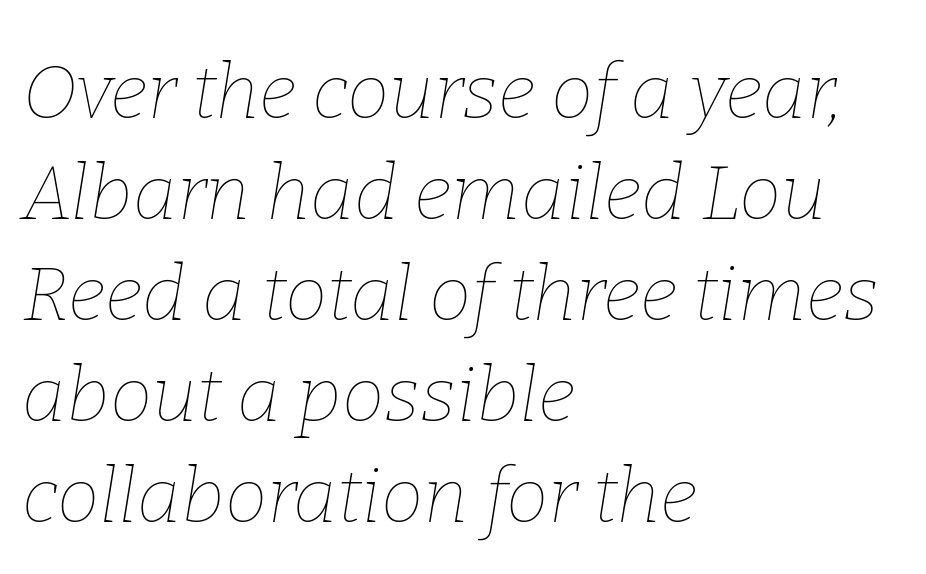
Here the designer chose a conventional face with non-uniform glyph widths. Characters follow at the spacing the type designer built in. It's the slanting kind of type. Left-aligned paragraph, ragged on the right. The vertical gap from one line to the next is medium.
